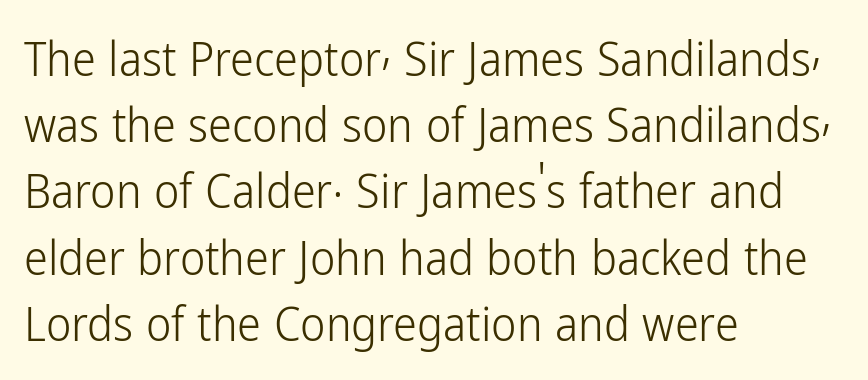
Q: Is the text bold? A: No.
Q: Is the text italic (slanted)? A: No, it is upright.
Q: Is the typeface a serif or a sans-serif typeface? A: Sans-serif.
Q: Is the text underlined? A: No.
Q: How is the paragraph aligned? A: Left-aligned.
Q: Is the spacing between letters normal or unusually wide? A: Normal.
Q: Is the spacing between lines tight, normal or loose? A: Normal.
Q: Width (condensed, normal, or wide)? A: Condensed.
Q: Stroke contrast? A: Low.
Q: x-height? A: Medium.
Q: Monospaced? A: No.
